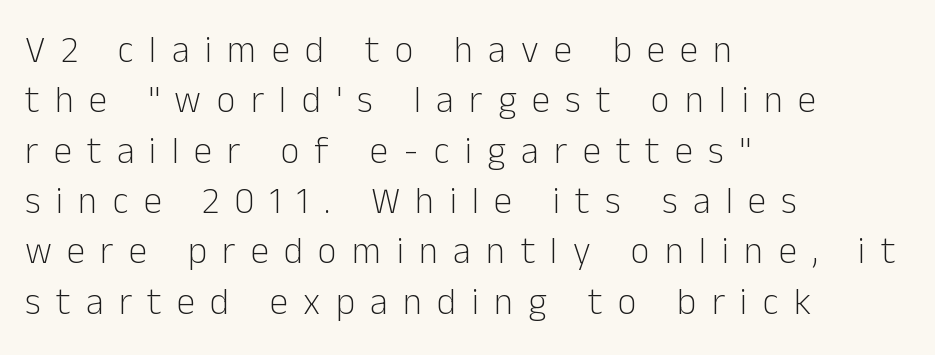
The image shows 37 px light sans-serif type, upright; set left-aligned, normal line spacing (1.36x), unusually wide letter spacing (+0.41 em), not underlined; low stroke contrast and a medium x-height.
